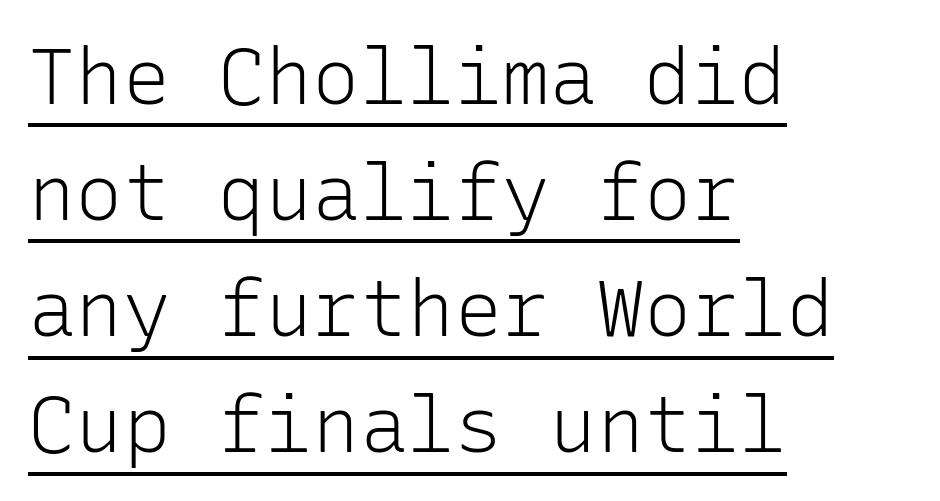
{"serif": "no", "italic": "no", "bold": "no", "weight": "light", "width": "normal", "stroke_contrast": "low", "x_height": "medium", "monospaced": "yes", "underline": "yes", "align": "left", "line_spacing": "normal", "line_spacing_ratio": 1.47, "letter_spacing": "normal", "letter_spacing_em": 0.0, "glyph_px": 79}
